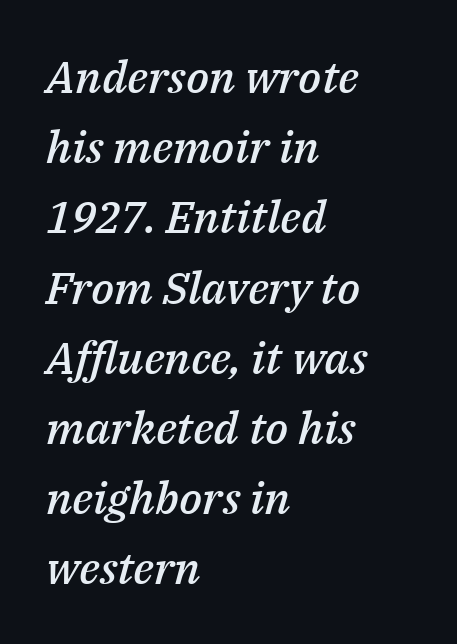
Caption: semibold face, moderately heavy strokes. Is the type slanted? Yes — the strokes lean at a clear angle. Think of a printed novel: that variable character pitch is what you see here. Compared with a centered layout, this one pins lines to the left instead. The lines sit at an ordinary, default distance from one another.
